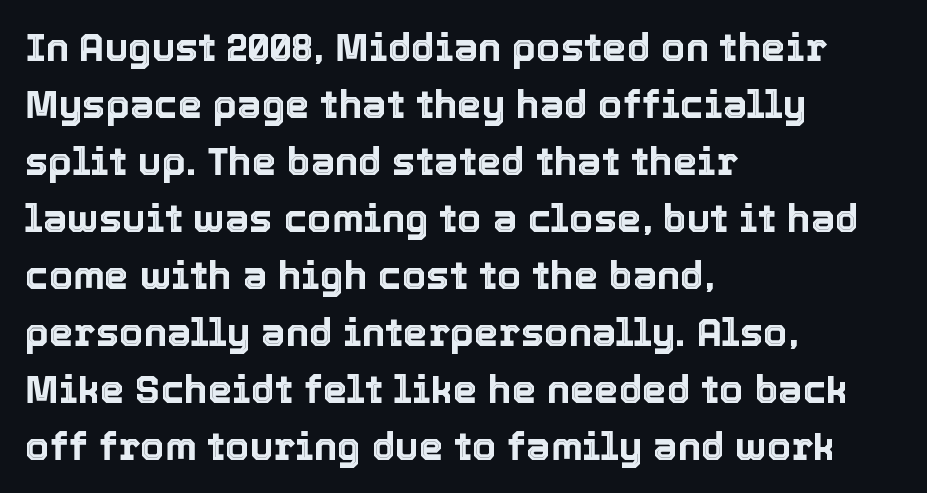
{"italic": "no", "width": "normal", "x_height": "medium", "monospaced": "no", "underline": "no", "align": "left", "line_spacing": "normal", "line_spacing_ratio": 1.46, "letter_spacing": "normal", "letter_spacing_em": 0.0, "glyph_px": 39}
